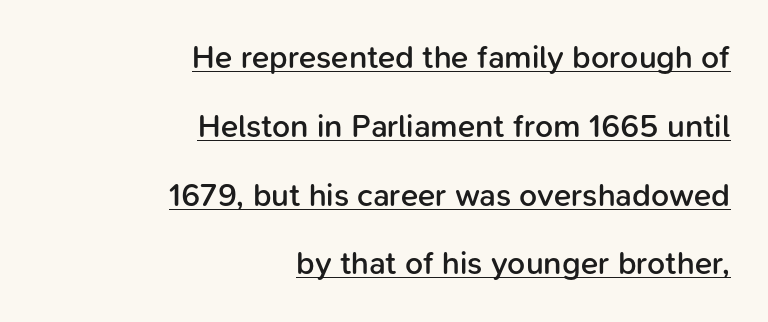
Italic: no, the glyphs are upright roman. Quick note: interline space is abundant. The words here are underlined. Letter spacing: default.
